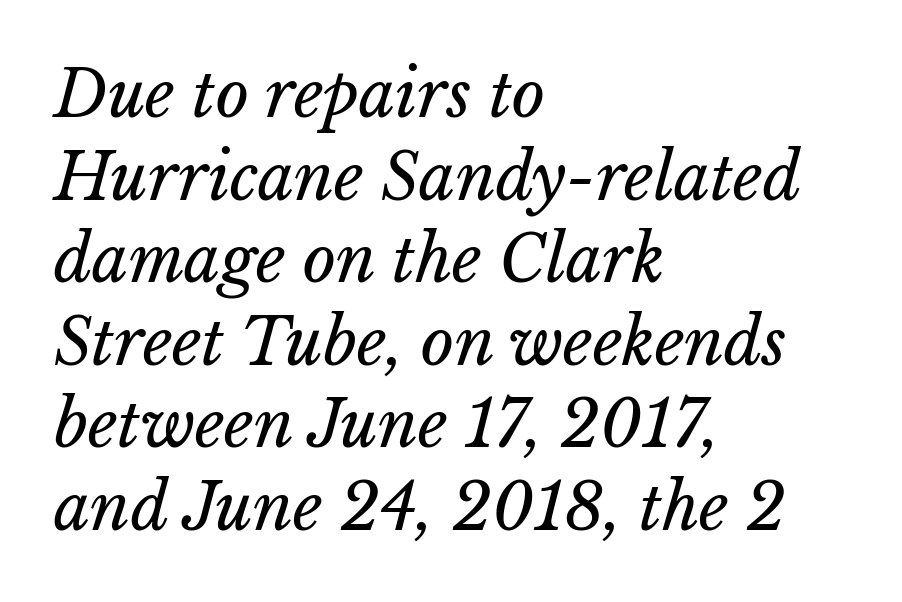
The image shows 64 px regular-weight type, italic (leaning right); set left-aligned, normal line spacing (1.29x), normal letter spacing, not underlined; low stroke contrast and a medium x-height.
